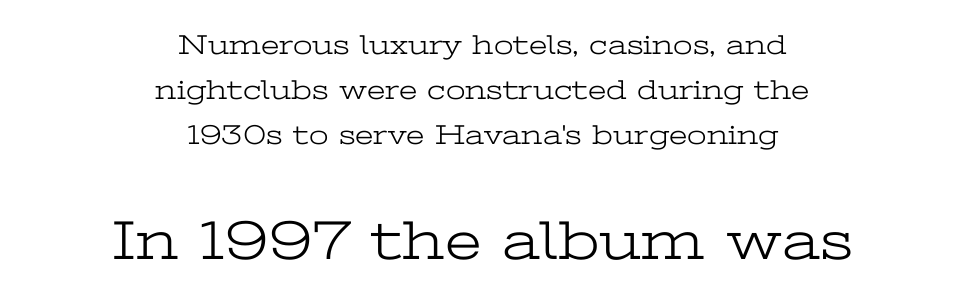
{"serif": "yes", "italic": "no", "bold": "no", "weight": "light", "width": "wide", "stroke_contrast": "low", "x_height": "medium", "monospaced": "no", "underline": "no", "align": "center", "line_spacing": "normal", "line_spacing_ratio": 1.61, "letter_spacing": "normal", "letter_spacing_em": 0.0, "larger_block": "second", "size_ratio": 2.0, "glyph_px": 56}
